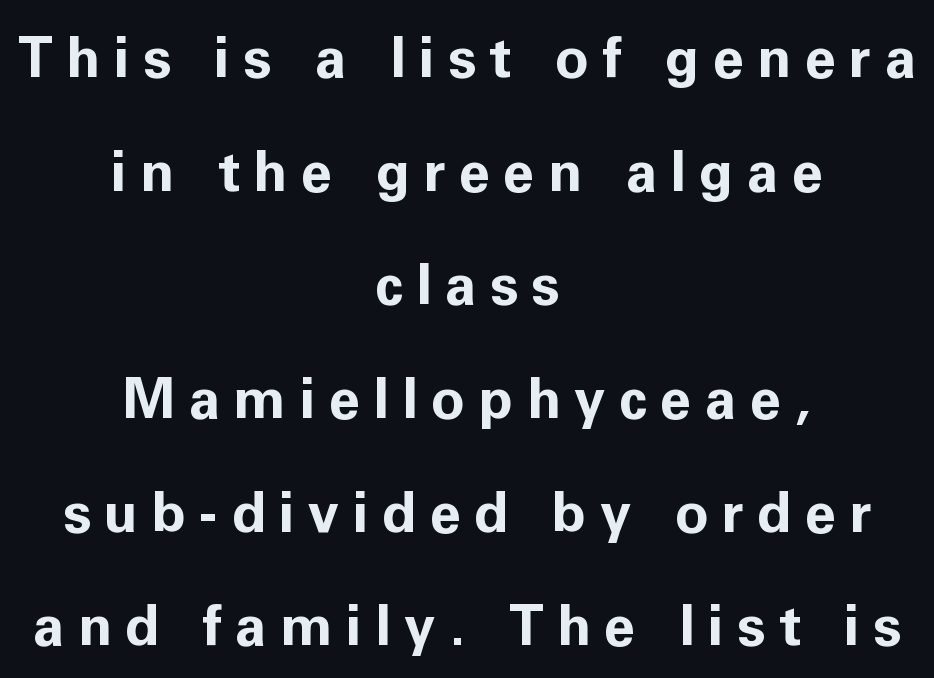
{"serif": "no", "italic": "no", "bold": "yes", "weight": "bold", "width": "normal", "stroke_contrast": "low", "x_height": "medium", "monospaced": "no", "underline": "no", "align": "center", "line_spacing": "loose", "line_spacing_ratio": 2.03, "letter_spacing": "wide", "letter_spacing_em": 0.24, "glyph_px": 56}
